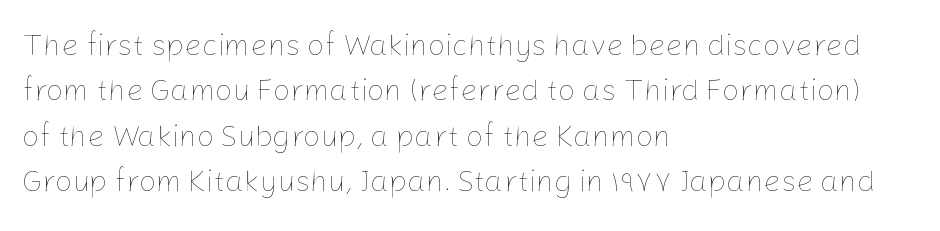
Q: Is the text bold? A: No.
Q: Is the text italic (slanted)? A: No, it is upright.
Q: Is the text underlined? A: No.
Q: How is the paragraph aligned? A: Left-aligned.
Q: Is the spacing between letters normal or unusually wide? A: Normal.
Q: Is the spacing between lines tight, normal or loose? A: Normal.
Q: Width (condensed, normal, or wide)? A: Normal.
Q: Stroke contrast? A: Low.
Q: x-height? A: Medium.
Q: Monospaced? A: No.
